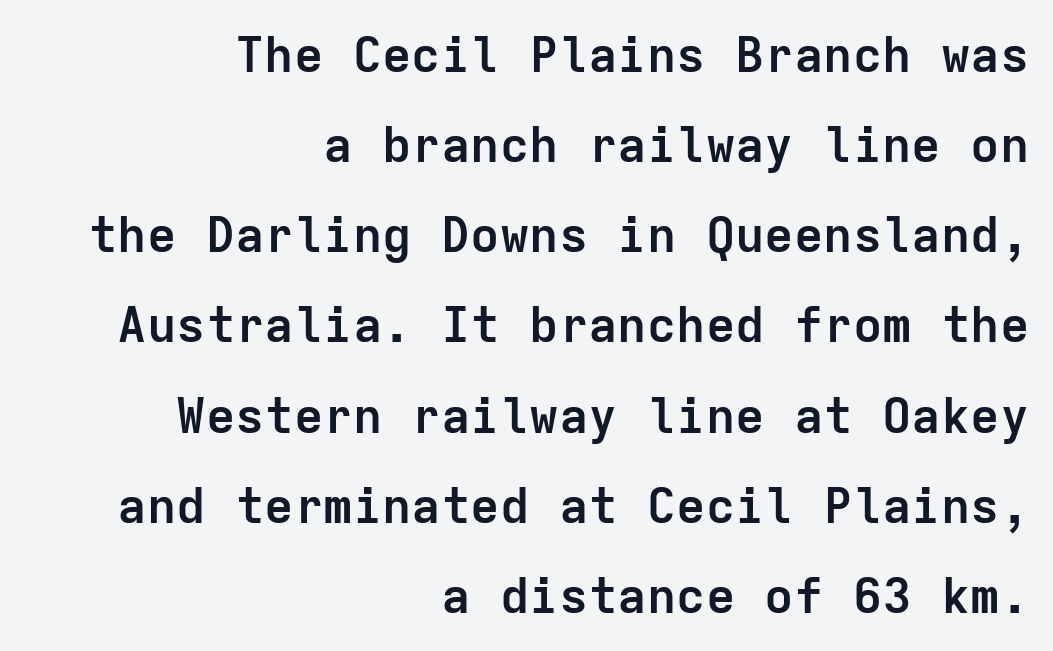
Spacing verdict: monospaced, one width for all characters. Strokes here are thick enough to call this a true bold. Posture: vertical. Are there feet on the stems? There aren't — it's a sans. The lines are quadded right. Default kerning and tracking; the words read as compact shapes.
